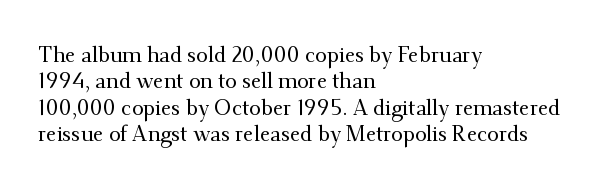
Is there much room between lines? A standard amount, neither cramped nor airy. The line texture is even and compact thanks to regular tracking. In terms of posture, this sample is upright. The paragraph has a hard left edge and a soft right edge. The strip under each line holds only bare page.
